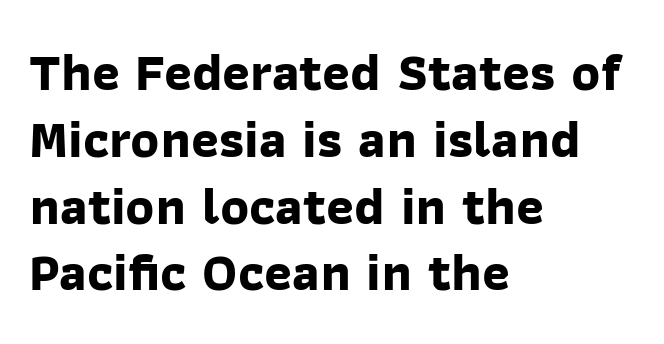
{"serif": "no", "bold": "yes", "weight": "bold", "width": "normal", "stroke_contrast": "low", "x_height": "medium", "monospaced": "no", "underline": "no", "align": "left", "line_spacing": "normal", "line_spacing_ratio": 1.26, "letter_spacing": "normal", "letter_spacing_em": 0.0, "glyph_px": 53}
